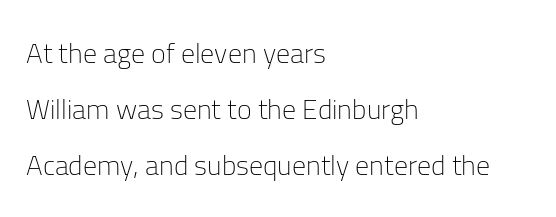
Check the space under the baseline: it is left empty. Caption: multi-line text, flush left, ragged right. This rendering employs a face without finishing strokes, i.e., a sans-serif. Do the letters lean? They stand straight. These glyphs show unthickened strokes, regular width or finer. Notice the wide empty band between every row — that's loose leading.
